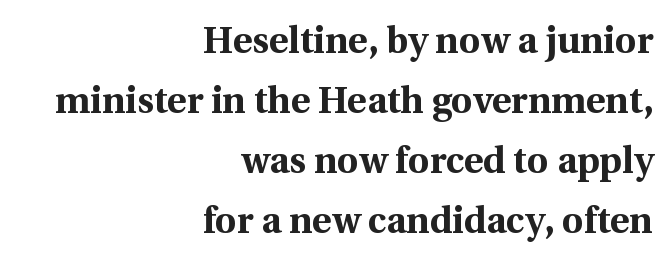
Q: Is the text bold? A: Yes.
Q: Is the text italic (slanted)? A: No, it is upright.
Q: Is the typeface a serif or a sans-serif typeface? A: Serif.
Q: Is the text underlined? A: No.
Q: How is the paragraph aligned? A: Right-aligned.
Q: Is the spacing between letters normal or unusually wide? A: Normal.
Q: Is the spacing between lines tight, normal or loose? A: Normal.
Q: Width (condensed, normal, or wide)? A: Normal.
Q: x-height? A: Medium.
Q: Monospaced? A: No.
